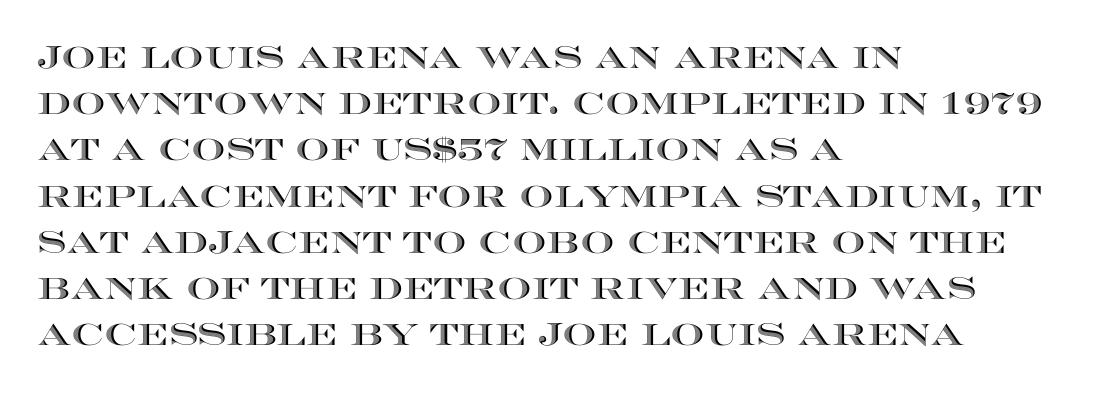
Bare-footed words on every line. What stands out about the letter spacing? Nothing — it is the standard amount. Proportional: the letters do not fall into vertical columns. This sample uses an upright cut, with every glyph sitting square on the baseline.
